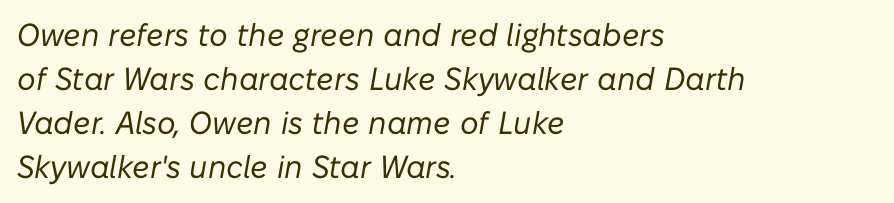
The image shows 32 px regular-weight type, italic (leaning right); set left-aligned, normal line spacing (1.38x), normal letter spacing, not underlined; low stroke contrast and a medium x-height.
